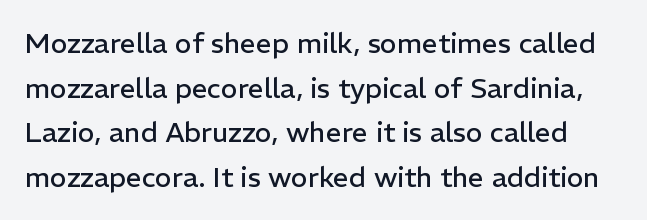
The image shows 28 px regular-weight sans-serif type, upright; set normal line spacing (1.59x), normal letter spacing, not underlined; low stroke contrast and a medium x-height.
